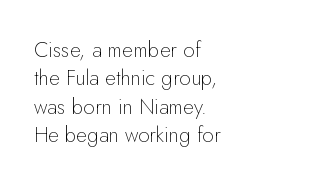
Evenly set lines give the paragraph a standard silhouette. Students, note that the glyphs here touch the page at normal intervals. In terms of posture, this sample is upright. Typeset ragged right — the left edge is the straight one.
